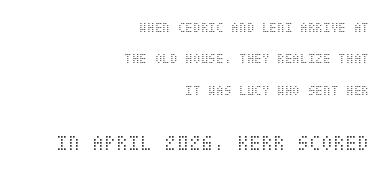
Is the letter spacing exaggerated? No — it looks like the ordinary default. Italic? Not at all — the glyphs are vertical. These two chunks differ in scale, with the bottom chunk taking the larger measure. These lines stand farther apart than default settings would place them. The letterforms sit at book weight or below. Which margin do the lines hug? The right one — the left edge is uneven.
